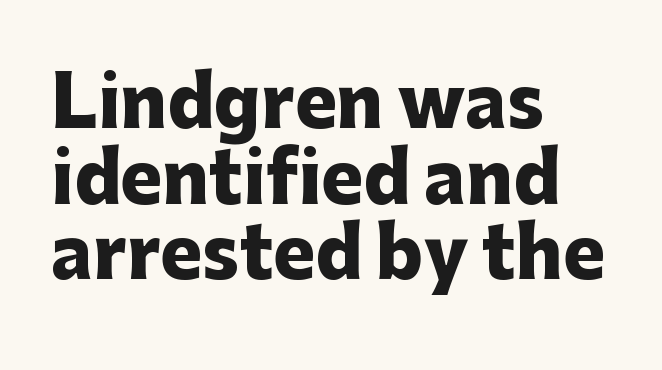
Q: Is the text bold? A: Yes.
Q: Is the text italic (slanted)? A: No, it is upright.
Q: Is the typeface a serif or a sans-serif typeface? A: Sans-serif.
Q: Is the text underlined? A: No.
Q: How is the paragraph aligned? A: Left-aligned.
Q: Is the spacing between letters normal or unusually wide? A: Normal.
Q: Is the spacing between lines tight, normal or loose? A: Tight.
Q: Width (condensed, normal, or wide)? A: Normal.
Q: Stroke contrast? A: Low.
Q: x-height? A: Medium.
Q: Monospaced? A: No.
